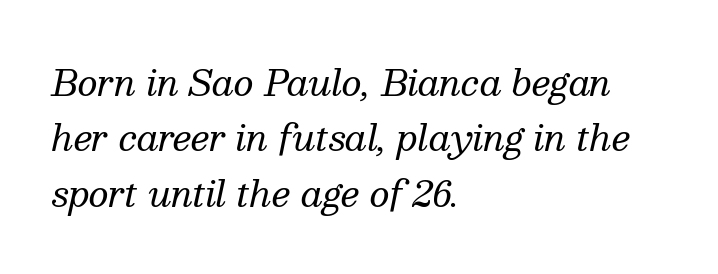
{"serif": "yes", "italic": "yes", "lean": "right", "slant_degrees": 13, "bold": "no", "weight": "regular", "width": "normal", "stroke_contrast": "medium", "x_height": "medium", "monospaced": "no", "underline": "no", "align": "left", "line_spacing": "normal", "line_spacing_ratio": 1.58, "letter_spacing": "normal", "letter_spacing_em": 0.0, "glyph_px": 35}
